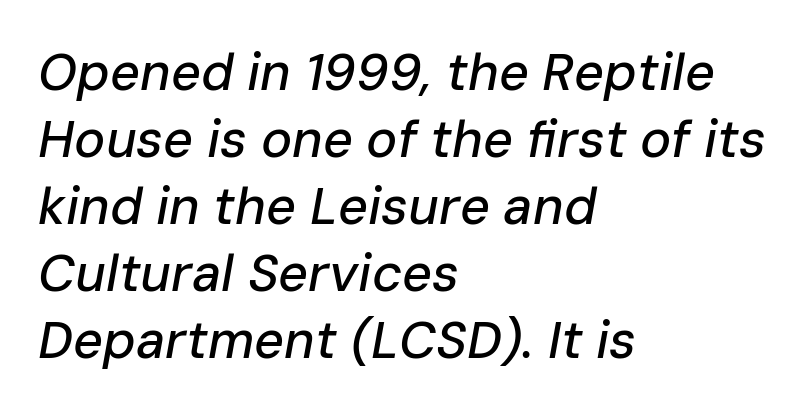
Teacher's note: observe the even left margin — that is flush-left alignment. You could call the tracking neutral — neither tight nor loose. Do the characters align in a grid? No, the font is proportional. Vertical spacing — default.
